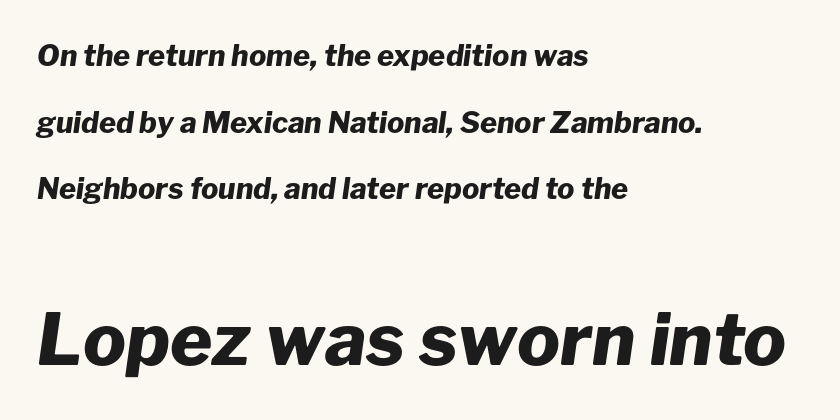
In this sample the second text group is rendered at the bigger scale. These lines are set flush left with a ragged right edge. The block of text is sparse from top to bottom, with ample space between rows. Compared with typical body copy, the letter spacing here is the same.
